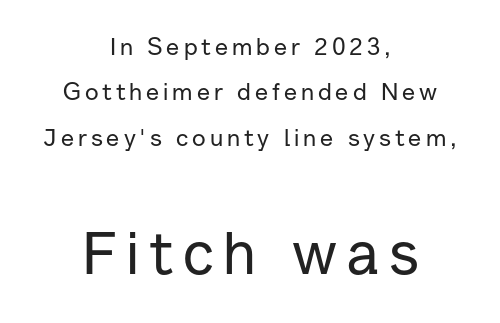
{"serif": "no", "italic": "no", "width": "normal", "stroke_contrast": "low", "x_height": "medium", "monospaced": "no", "underline": "no", "align": "center", "line_spacing_ratio": 1.89, "larger_block": "second", "size_ratio": 2.5, "glyph_px": 60}
